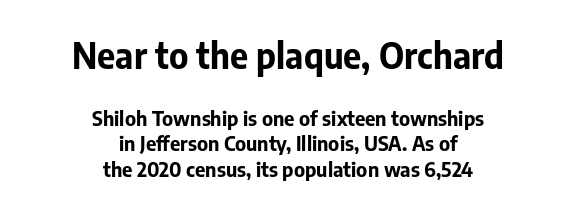
Is the letter spacing exaggerated? No — it looks like the ordinary default. The rendering uses a moderate line-height, typical for paragraphs. The letters in the upper block stand taller than those in the block below. I'd describe the lettering as bold — thick and assertive.
